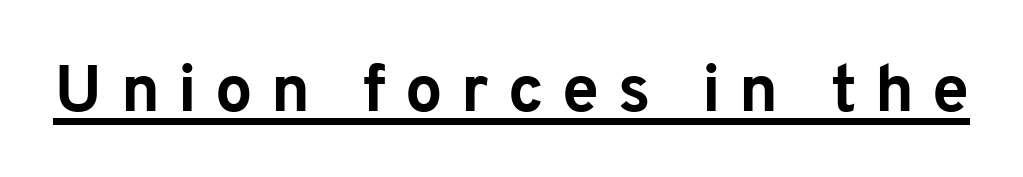
Typographically, this falls in the sans-serif category. This is heavy type, rendered in bold. Varying glyph widths throughout — classic text-font behaviour. The sample's only ornament is a line tracing under the words. Short note: letters widely spaced.
